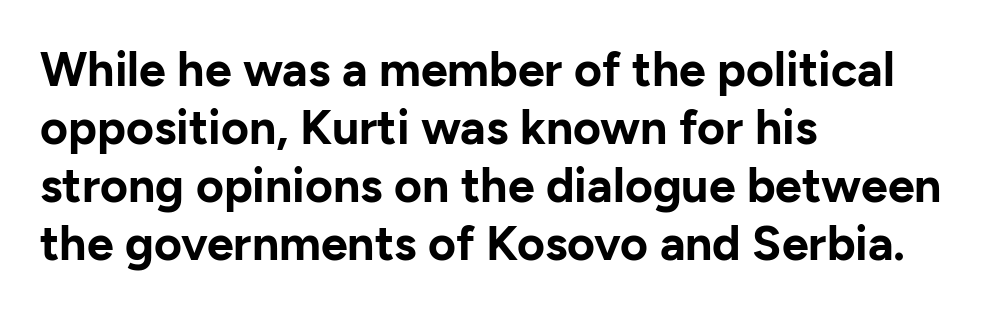
{"serif": "no", "italic": "no", "bold": "yes", "weight": "bold", "width": "normal", "stroke_contrast": "low", "x_height": "medium", "monospaced": "no", "underline": "no", "align": "left", "line_spacing_ratio": 1.21, "letter_spacing": "normal", "letter_spacing_em": 0.0, "glyph_px": 48}
